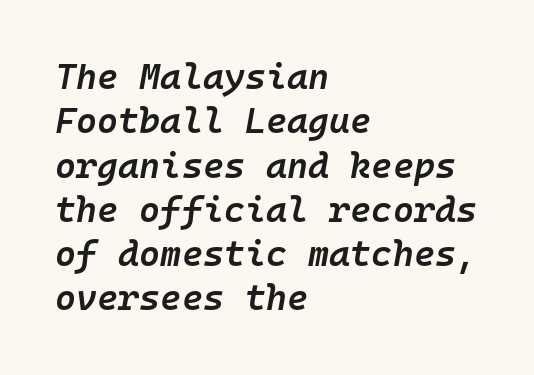
Q: Is the text bold? A: Semi-bold.
Q: Is the text italic (slanted)? A: Yes, it leans right by about 10 degrees.
Q: Is the text underlined? A: No.
Q: How is the paragraph aligned? A: Left-aligned.
Q: Is the spacing between letters normal or unusually wide? A: Normal.
Q: Width (condensed, normal, or wide)? A: Normal.
Q: Stroke contrast? A: Low.
Q: x-height? A: Medium.
Q: Monospaced? A: Yes.
